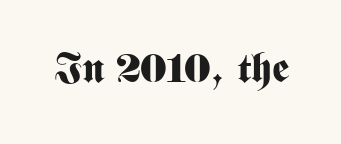
{"serif": "no", "italic": "no", "bold": "yes", "weight": "bold", "width": "condensed", "stroke_contrast": "medium", "x_height": "medium", "monospaced": "no", "underline": "no", "letter_spacing": "normal", "letter_spacing_em": 0.0, "glyph_px": 41}
